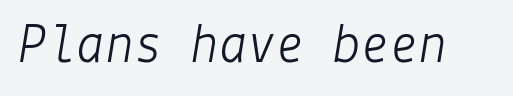
Q: Is the text bold? A: No.
Q: Is the text italic (slanted)? A: Yes, it leans right by about 9 degrees.
Q: Is the text underlined? A: No.
Q: Is the spacing between letters normal or unusually wide? A: Normal.
Q: Width (condensed, normal, or wide)? A: Normal.
Q: Stroke contrast? A: Low.
Q: x-height? A: Medium.
